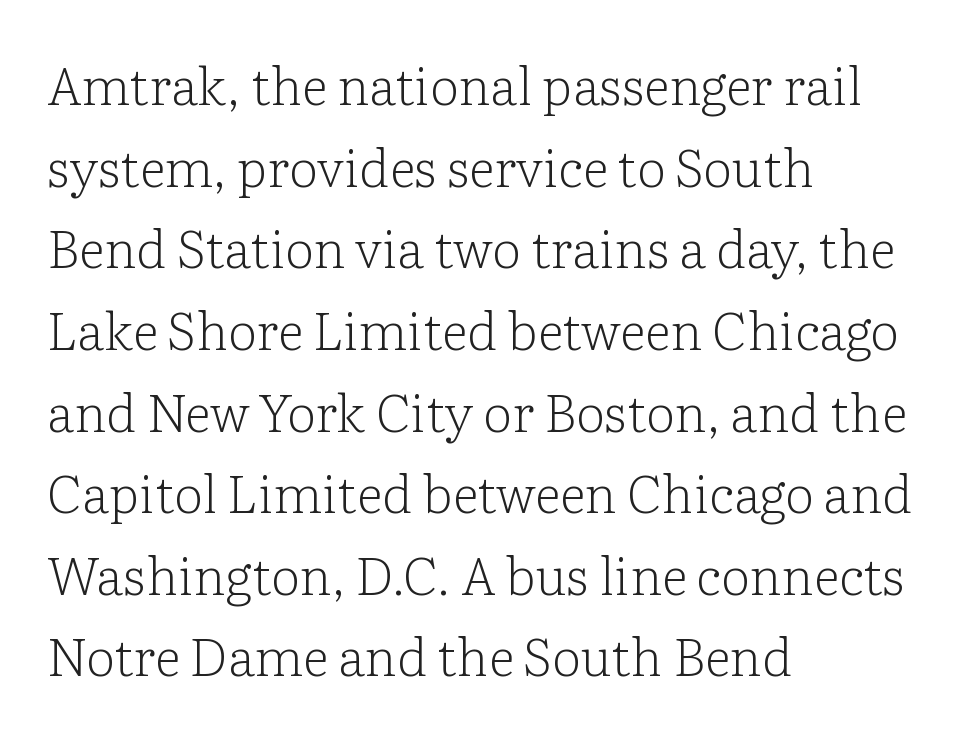
{"serif": "yes", "italic": "no", "bold": "no", "weight": "light", "width": "normal", "stroke_contrast": "low", "x_height": "medium", "monospaced": "no", "underline": "no", "align": "left", "line_spacing": "normal", "line_spacing_ratio": 1.57, "letter_spacing": "normal", "letter_spacing_em": 0.0, "glyph_px": 52}
